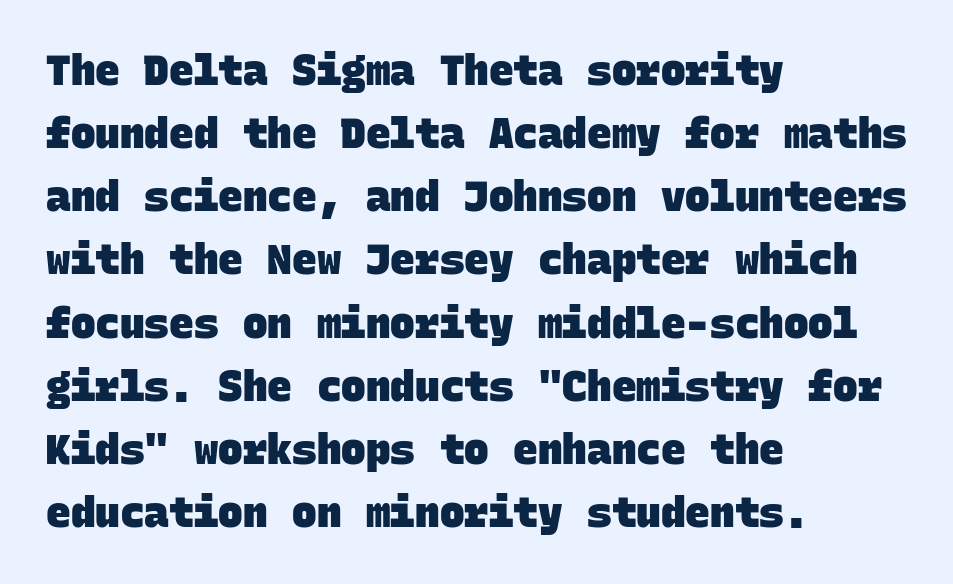
Do the characters align in a grid? Yes, the font is monospaced. These lines are set flush left with a ragged right edge. Evenly set lines give the paragraph a standard silhouette. Only glyphs here, with clear space below each row. Look at the tracking — it's just the regular setting, nothing added. This rendering employs a face without finishing strokes, i.e., a sans-serif.
